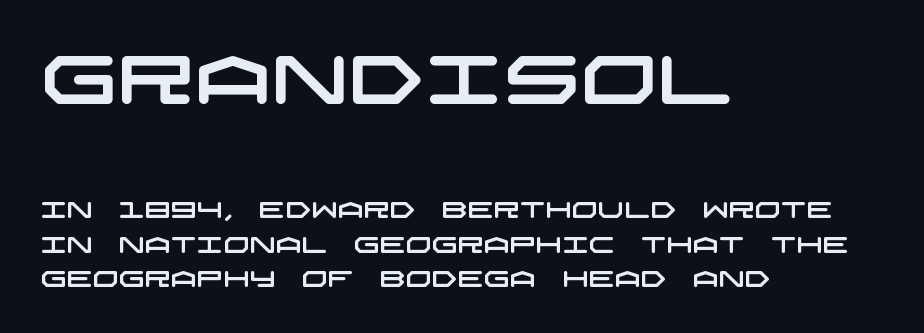
{"serif": "no", "width": "wide", "stroke_contrast": "low", "x_height": "large", "underline": "no", "align": "left", "line_spacing": "normal", "line_spacing_ratio": 1.5, "letter_spacing": "normal", "letter_spacing_em": 0.0, "larger_block": "first", "size_ratio": 2.96, "glyph_px": 68}
